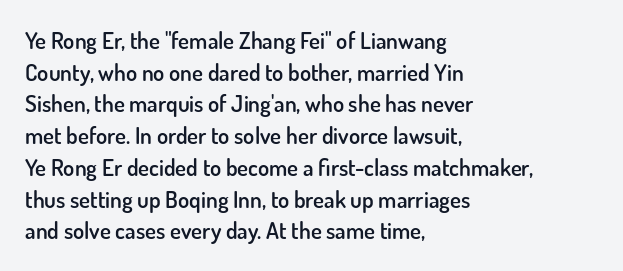
How would I describe the line gaps? Plain and ordinary. A fair bit of extra ink — the face is semibold, not bold. Check the space under the baseline: it is left empty. Style check: upright.
